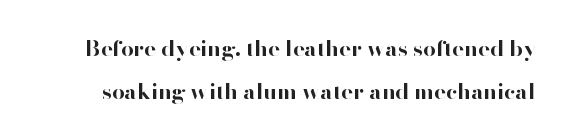
Italic: no, the glyphs are upright roman. How are the letters spaced? Ordinarily, with no added tracking. The space beneath each line is pristine and unruled. The lines are spread far apart with generous leading.
